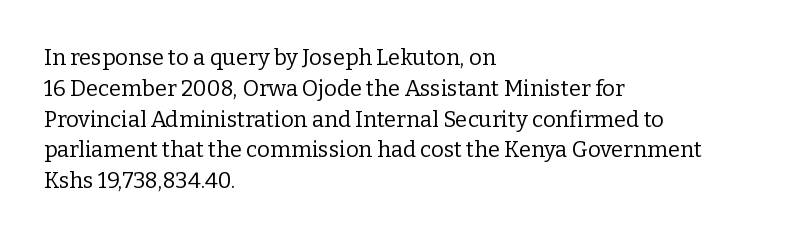
{"italic": "no", "bold": "no", "underline": "no", "align": "left", "line_spacing": "normal", "line_spacing_ratio": 1.4, "letter_spacing": "normal", "letter_spacing_em": 0.0, "glyph_px": 22}
